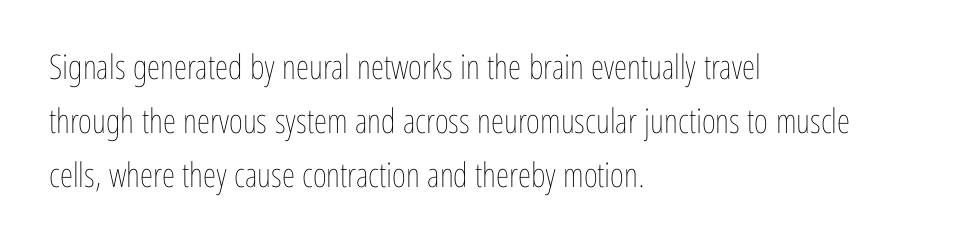
{"italic": "no", "bold": "no", "weight": "thin", "width": "condensed", "stroke_contrast": "low", "x_height": "medium", "monospaced": "no", "underline": "no", "align": "left", "line_spacing": "normal", "line_spacing_ratio": 1.59, "letter_spacing": "normal", "letter_spacing_em": 0.0, "glyph_px": 34}
